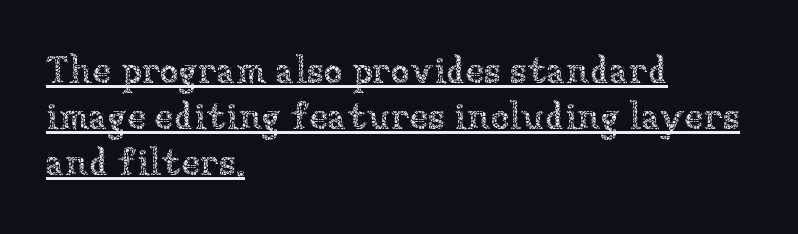
{"italic": "no", "bold": "no", "weight": "thin", "width": "normal", "stroke_contrast": "low", "x_height": "medium", "monospaced": "no", "underline": "yes", "align": "left", "line_spacing_ratio": 1.21, "letter_spacing": "normal", "letter_spacing_em": 0.0, "glyph_px": 38}
